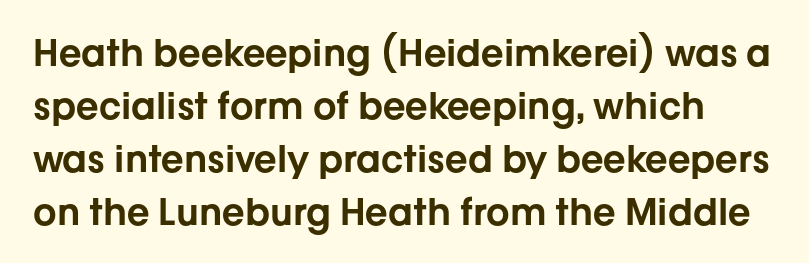
Q: Is the text italic (slanted)? A: No, it is upright.
Q: Is the typeface a serif or a sans-serif typeface? A: Sans-serif.
Q: Is the text underlined? A: No.
Q: Is the spacing between letters normal or unusually wide? A: Normal.
Q: Is the spacing between lines tight, normal or loose? A: Normal.
Q: Width (condensed, normal, or wide)? A: Normal.
Q: Stroke contrast? A: Low.
Q: x-height? A: Medium.
Q: Monospaced? A: No.
